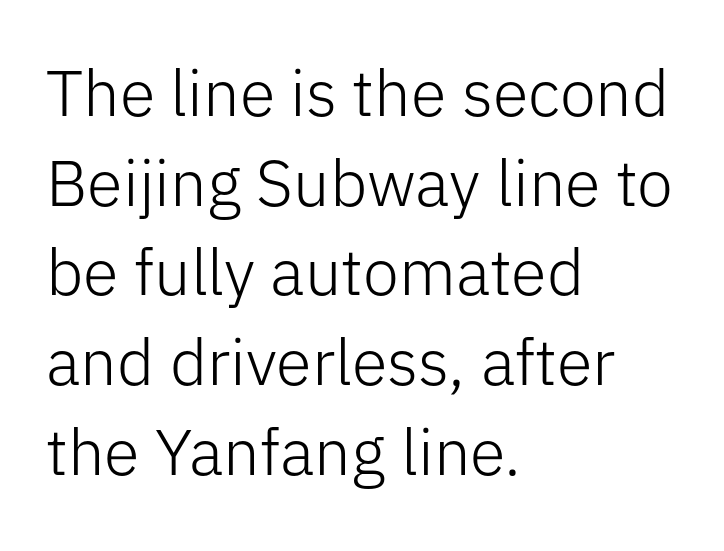
{"serif": "no", "italic": "no", "bold": "no", "weight": "light", "width": "normal", "stroke_contrast": "low", "x_height": "medium", "monospaced": "no", "underline": "no", "align": "left", "line_spacing": "normal", "line_spacing_ratio": 1.38, "letter_spacing": "normal", "letter_spacing_em": 0.0, "glyph_px": 65}
